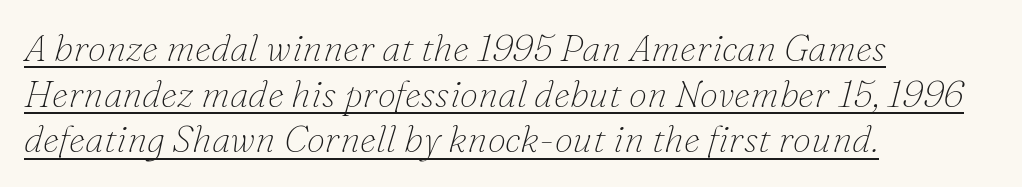
The image shows 37 px thin serif type, italic (leaning right); set left-aligned, line spacing 1.23x, normal letter spacing, underlined; low stroke contrast and a small x-height.
